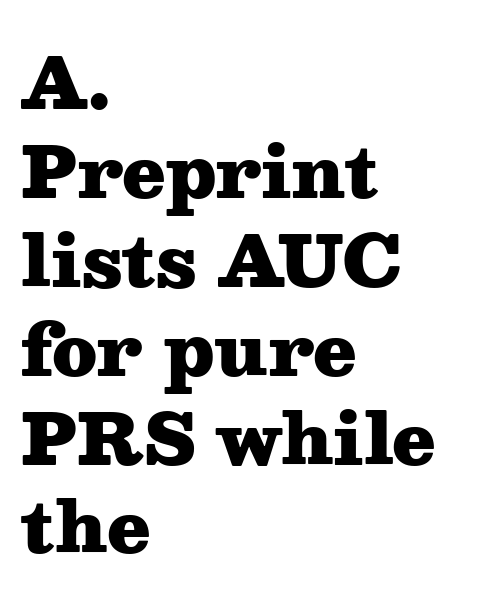
Q: Is the text bold? A: Yes.
Q: Is the text italic (slanted)? A: No, it is upright.
Q: Is the typeface a serif or a sans-serif typeface? A: Serif.
Q: Is the text underlined? A: No.
Q: How is the paragraph aligned? A: Left-aligned.
Q: Is the spacing between letters normal or unusually wide? A: Normal.
Q: Is the spacing between lines tight, normal or loose? A: Normal.
Q: Width (condensed, normal, or wide)? A: Wide.
Q: Stroke contrast? A: Medium.
Q: x-height? A: Medium.
Q: Monospaced? A: No.
